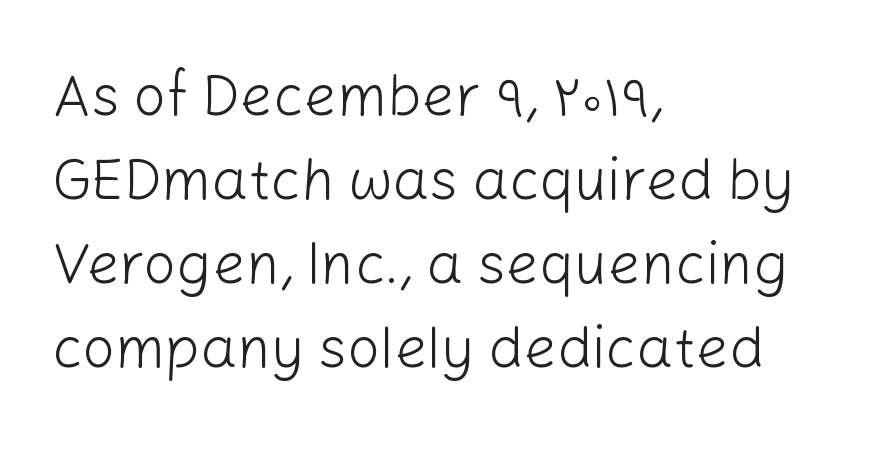
Q: Is the text bold? A: No.
Q: Is the text italic (slanted)? A: No, it is upright.
Q: Is the typeface a serif or a sans-serif typeface? A: Sans-serif.
Q: Is the text underlined? A: No.
Q: How is the paragraph aligned? A: Left-aligned.
Q: Is the spacing between letters normal or unusually wide? A: Normal.
Q: Is the spacing between lines tight, normal or loose? A: Normal.
Q: Width (condensed, normal, or wide)? A: Normal.
Q: Stroke contrast? A: Low.
Q: x-height? A: Medium.
Q: Monospaced? A: No.
